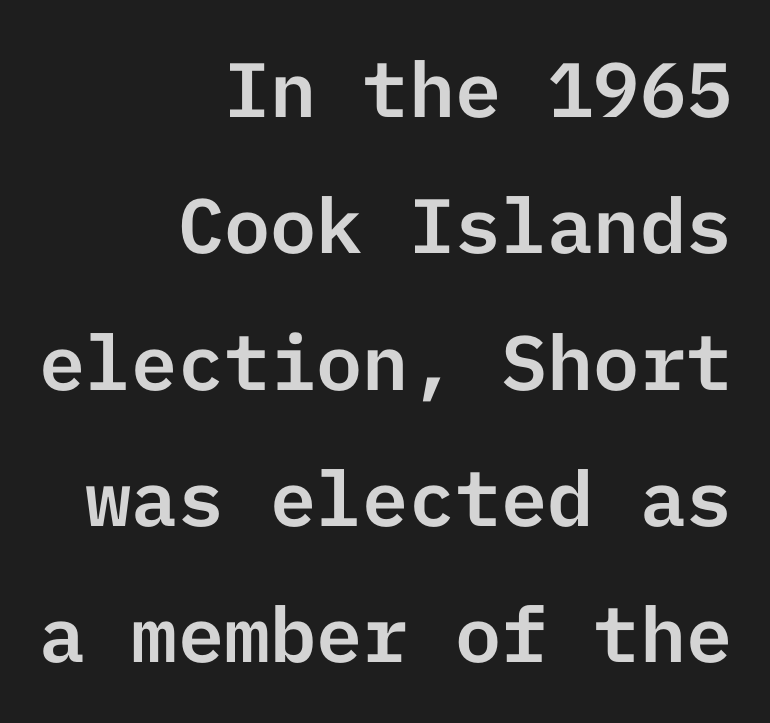
{"serif": "no", "italic": "no", "width": "normal", "stroke_contrast": "low", "x_height": "medium", "underline": "no", "align": "right", "line_spacing_ratio": 1.77, "letter_spacing": "normal", "letter_spacing_em": 0.0, "glyph_px": 77}
